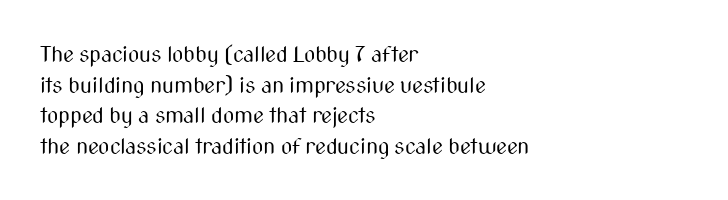
The image shows 22 px text type, upright; set left-aligned, normal line spacing (1.39x), normal letter spacing, not underlined.
